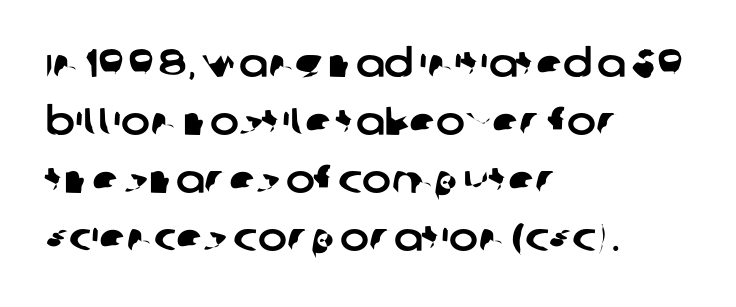
The image shows 39 px sans-serif type; set left-aligned, normal line spacing (1.49x), normal letter spacing, not underlined; low stroke contrast and a large x-height.
